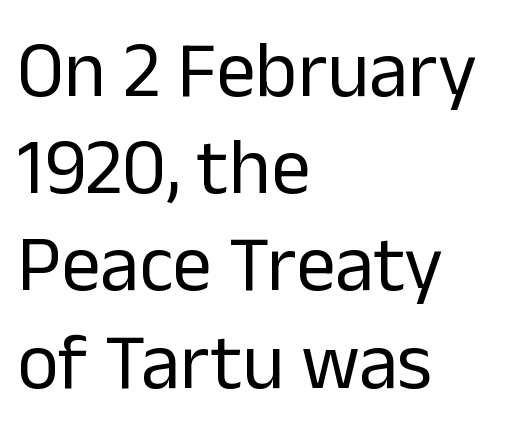
The image shows 79 px regular-weight sans-serif type, upright; set left-aligned, line spacing 1.23x, normal letter spacing, not underlined; low stroke contrast and a medium x-height.
